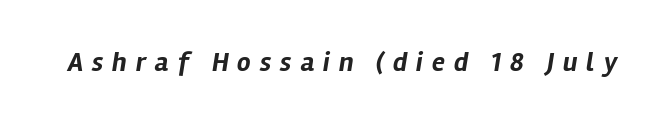
Q: Is the text bold? A: Yes.
Q: Is the text italic (slanted)? A: Yes, it leans right by about 12 degrees.
Q: Is the text underlined? A: No.
Q: Is the spacing between letters normal or unusually wide? A: Unusually wide.
